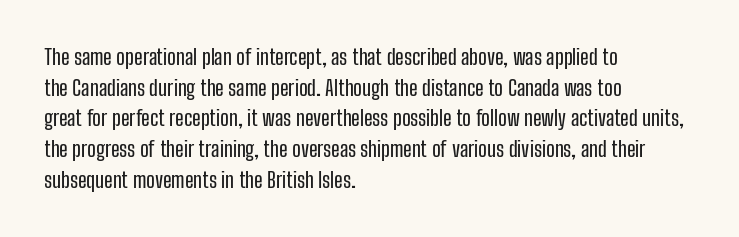
{"italic": "no", "underline": "no", "align": "left", "line_spacing": "normal", "line_spacing_ratio": 1.46, "letter_spacing": "normal", "letter_spacing_em": 0.0, "glyph_px": 21}
